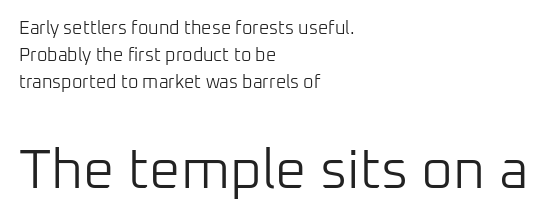
{"serif": "no", "italic": "no", "bold": "no", "weight": "light", "width": "normal", "stroke_contrast": "low", "x_height": "medium", "monospaced": "no", "underline": "no", "align": "left", "line_spacing": "normal", "line_spacing_ratio": 1.5, "letter_spacing": "normal", "letter_spacing_em": 0.0, "larger_block": "second", "size_ratio": 3.06, "glyph_px": 55}
